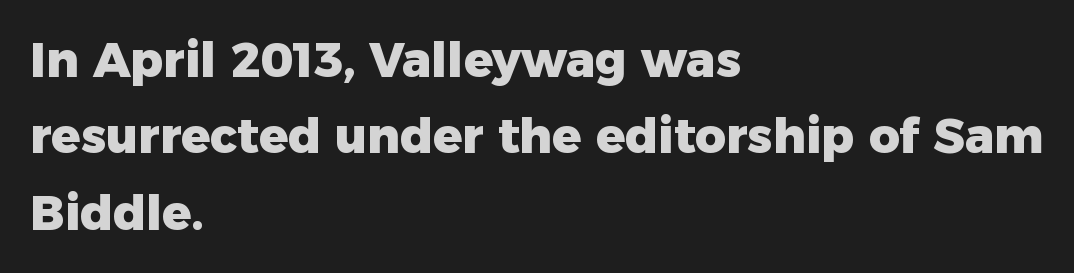
Default kerning and tracking; the words read as compact shapes. Weight: bold. Designer's note — italics off, roman on. The lines sit at an ordinary, default distance from one another. These lines stack with their left ends in a neat column.
